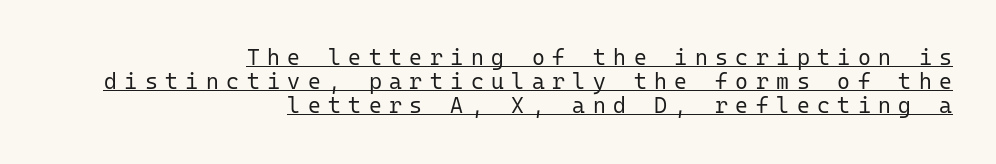
Compared with undecorated copy, this sample adds a rule below the words. Each line ends at the same right margin while the left side varies. If you drew a line through each stem, it would be perfectly vertical. The characters are drawn with everyday or finer stroke widths. The tracking reads as deliberately expanded to a designer's eye.
